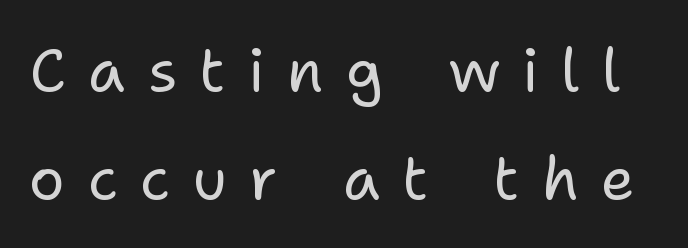
{"serif": "no", "italic": "no", "bold": "no", "weight": "regular", "width": "normal", "stroke_contrast": "low", "x_height": "medium", "monospaced": "no", "underline": "no", "line_spacing_ratio": 1.8, "letter_spacing": "wide", "letter_spacing_em": 0.37, "glyph_px": 60}
